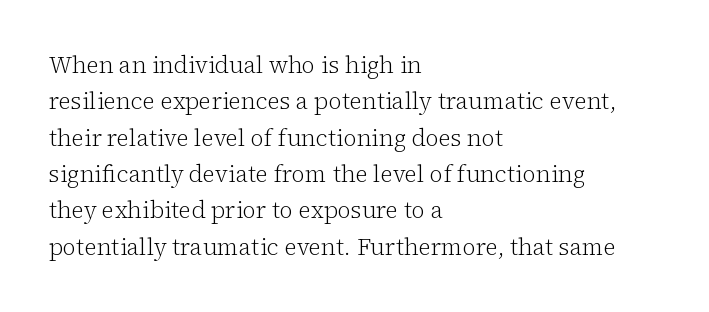
Q: Is the text bold? A: No.
Q: Is the text italic (slanted)? A: No, it is upright.
Q: Is the text underlined? A: No.
Q: How is the paragraph aligned? A: Left-aligned.
Q: Is the spacing between letters normal or unusually wide? A: Normal.
Q: Is the spacing between lines tight, normal or loose? A: Normal.
